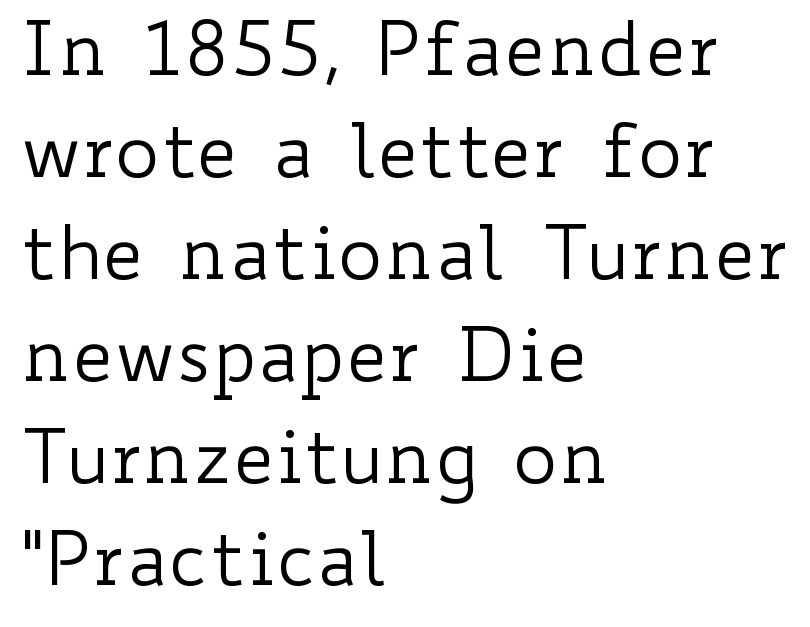
Italic: no, the glyphs are upright roman. The tracking reads as untouched default to a designer's eye. A typesetter would call this proportional, since set widths differ per character. The typesetting does not lean heavy: it is not bold. Horizontal bands of white between lines are of average thickness.
